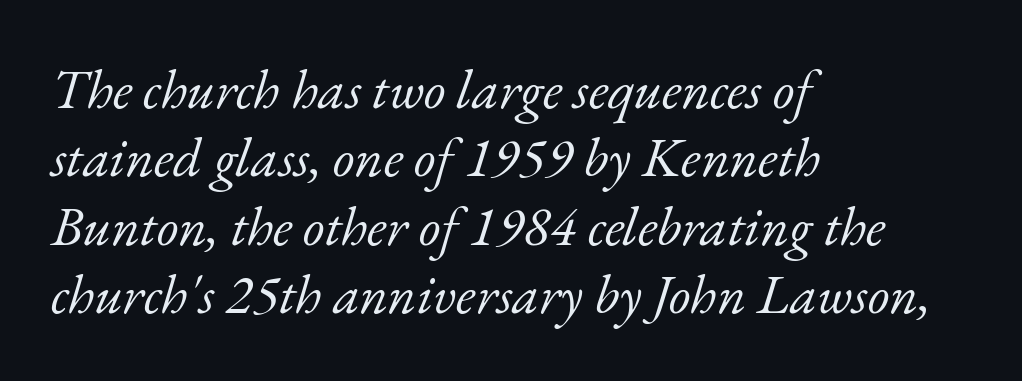
{"serif": "yes", "italic": "yes", "lean": "right", "slant_degrees": 17, "bold": "no", "weight": "light", "width": "normal", "stroke_contrast": "low", "x_height": "small", "monospaced": "no", "underline": "no", "align": "left", "line_spacing_ratio": 1.22, "letter_spacing": "normal", "letter_spacing_em": 0.0, "glyph_px": 56}
